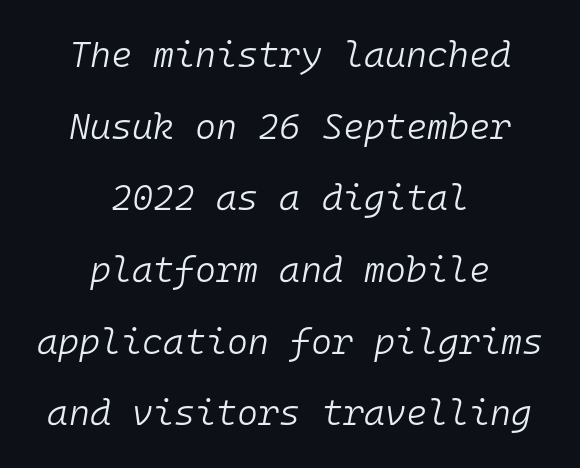
{"italic": "yes", "lean": "right", "slant_degrees": 10, "bold": "no", "weight": "light", "width": "normal", "stroke_contrast": "low", "x_height": "medium", "monospaced": "yes", "underline": "no", "align": "center", "line_spacing": "loose", "line_spacing_ratio": 1.99, "letter_spacing": "normal", "letter_spacing_em": 0.0, "glyph_px": 36}
